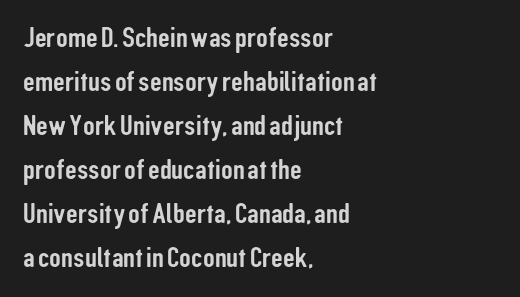
Q: Is the text italic (slanted)? A: No, it is upright.
Q: Is the typeface a serif or a sans-serif typeface? A: Sans-serif.
Q: Is the text underlined? A: No.
Q: How is the paragraph aligned? A: Left-aligned.
Q: Is the spacing between letters normal or unusually wide? A: Normal.
Q: Is the spacing between lines tight, normal or loose? A: Normal.
Q: Width (condensed, normal, or wide)? A: Condensed.
Q: Stroke contrast? A: Low.
Q: x-height? A: Medium.
Q: Monospaced? A: No.
